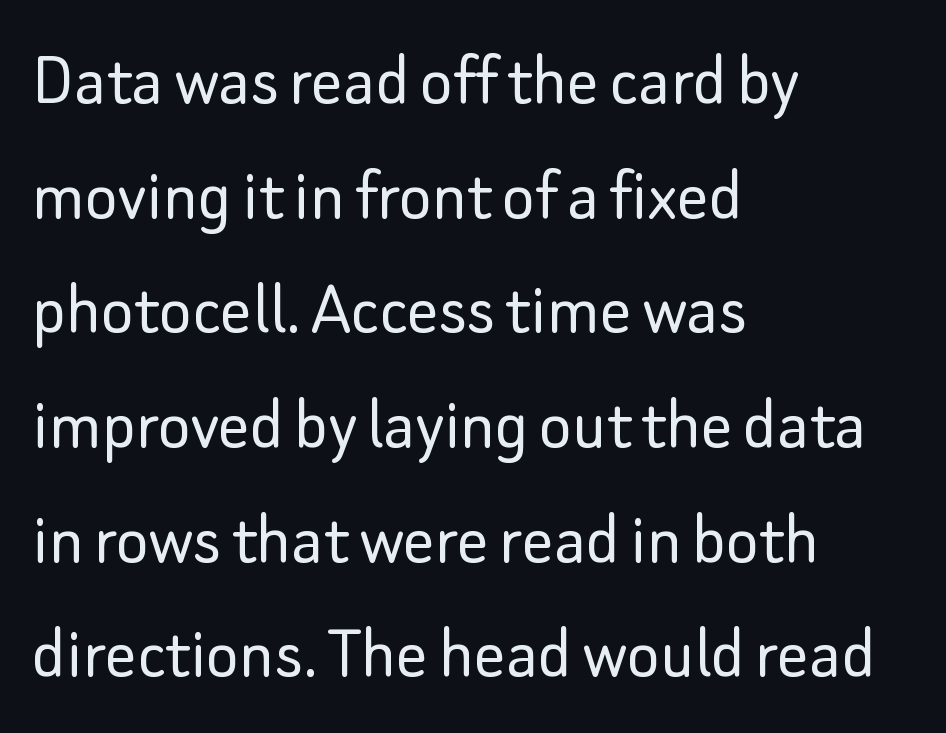
The vertical gap from one line to the next is medium. The rendering uses natural spacing where letterforms have individual widths. Horizontally, the lines are justified to the leading edge only. The characters are drawn with everyday or finer stroke widths. Is this a sans? Yes — the strokes have no serifs. Style check: upright.
